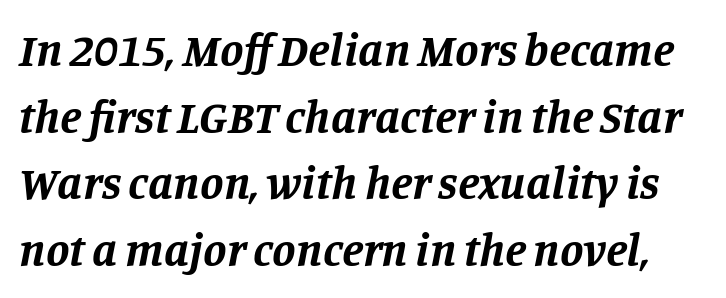
{"serif": "yes", "italic": "yes", "lean": "right", "slant_degrees": 11, "bold": "yes", "weight": "bold", "width": "normal", "stroke_contrast": "low", "x_height": "large", "monospaced": "no", "underline": "no", "line_spacing": "normal", "line_spacing_ratio": 1.42, "letter_spacing": "normal", "letter_spacing_em": 0.0, "glyph_px": 47}
